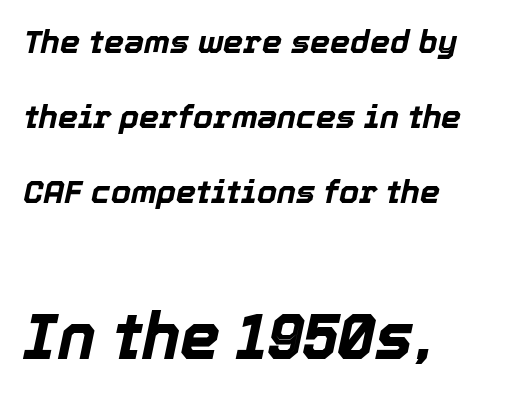
{"italic": "yes", "lean": "right", "slant_degrees": 12, "bold": "yes", "weight": "bold", "width": "normal", "x_height": "medium", "monospaced": "no", "underline": "no", "align": "left", "line_spacing": "loose", "line_spacing_ratio": 2.35, "letter_spacing": "normal", "letter_spacing_em": 0.0, "larger_block": "second", "size_ratio": 2.0, "glyph_px": 64}
